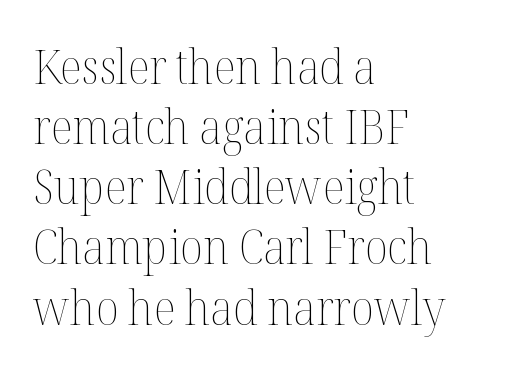
Compared with a typical body face, this is equally light or lighter still. This rendering features lettering with no underline. Reading down the block, your eye returns to a fixed left position each line. This block has exactly the height ordinary leading produces. The face used here is rendered with its standard letterfit.
